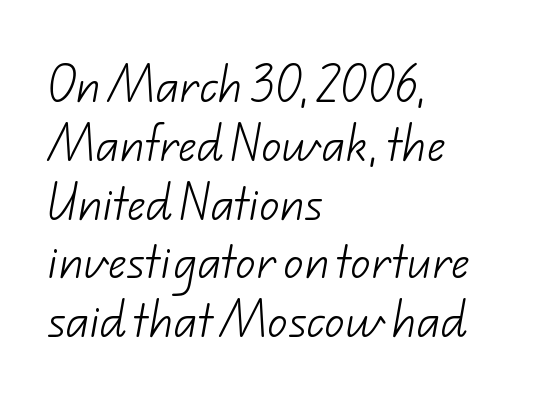
The image shows 40 px light sans-serif type; set left-aligned, normal line spacing (1.47x), normal letter spacing, not underlined; low stroke contrast and a small x-height.
